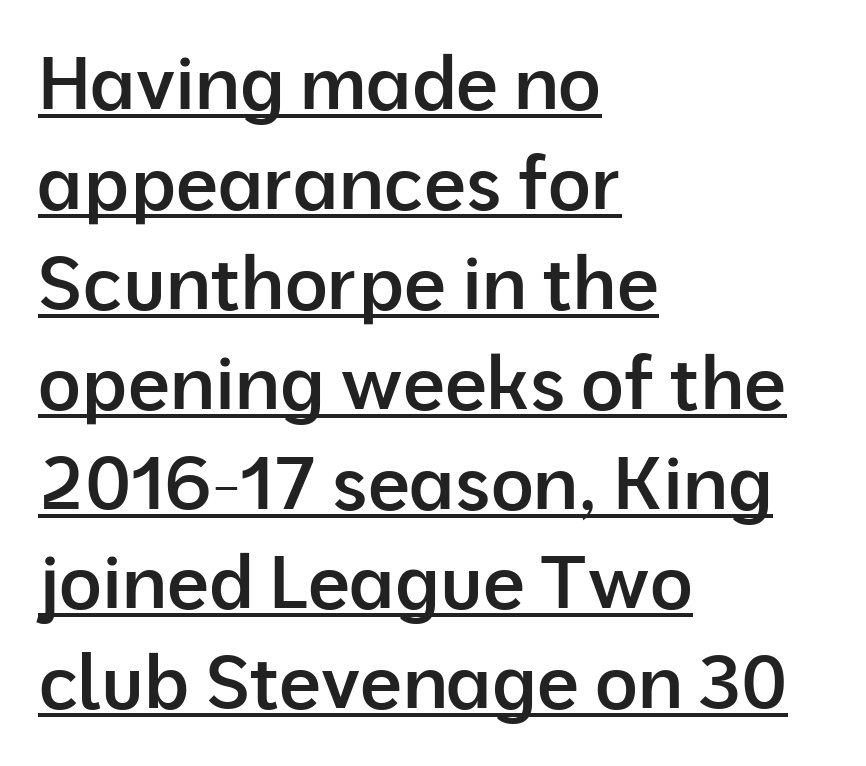
The image shows 74 px semibold sans-serif type, upright; set left-aligned, normal line spacing (1.35x), normal letter spacing, underlined; low stroke contrast and a medium x-height.
